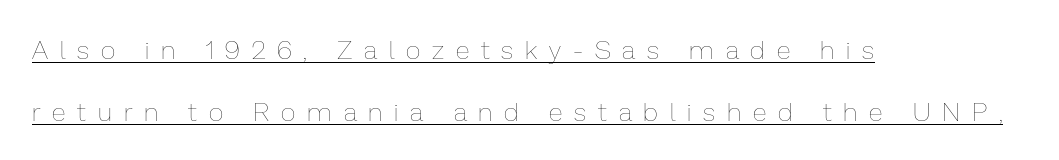
The image shows 26 px text type, upright; set left-aligned, loose line spacing (2.39x), unusually wide letter spacing (+0.46 em), underlined.
